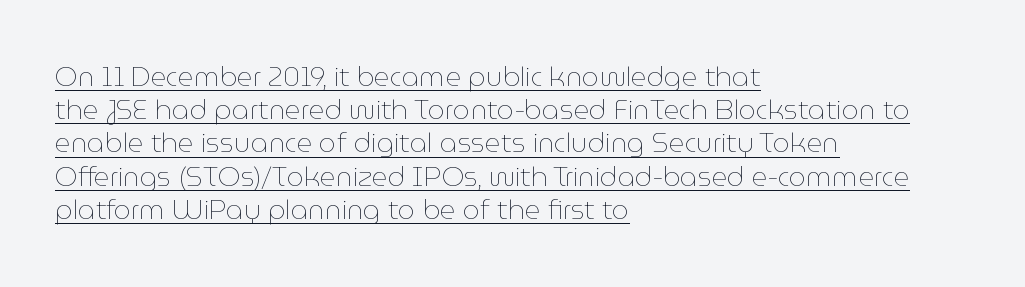
The image shows 27 px text type, upright; set left-aligned, line spacing 1.23x, normal letter spacing, underlined.
